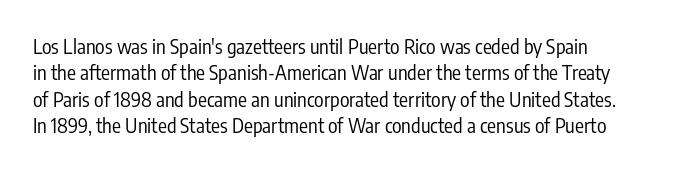
The image shows 20 px text type, upright; set left-aligned, normal line spacing (1.32x), normal letter spacing, not underlined.
